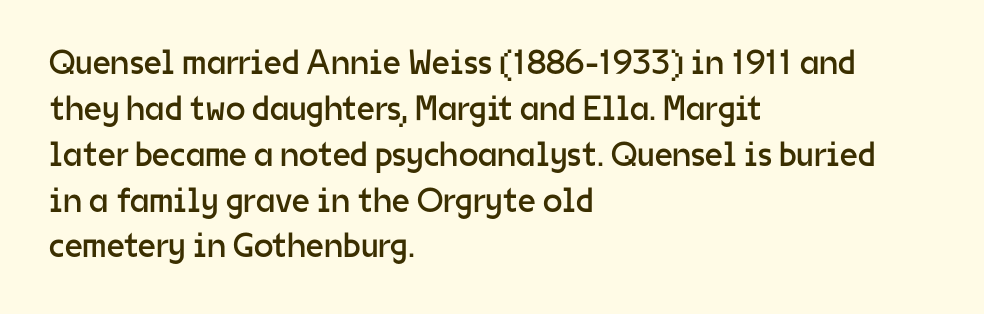
The setting favours the left margin, as ordinary paragraphs usually do. Rule under the text: the space is simply empty. Horizontal bands of white between lines are of average thickness. Weight: not bold — regular or lighter.
